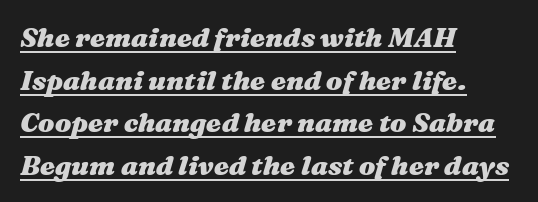
The image shows 27 px bold type, italic (leaning right); set left-aligned, normal line spacing (1.58x), normal letter spacing, underlined.
